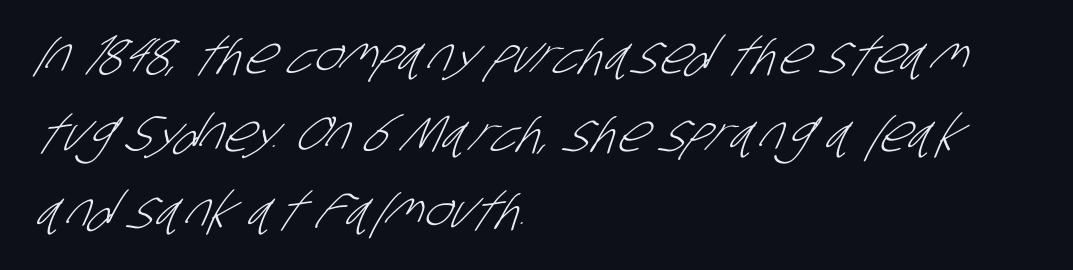
{"serif": "no", "bold": "no", "weight": "light", "width": "condensed", "stroke_contrast": "low", "x_height": "large", "monospaced": "no", "underline": "no", "align": "left", "line_spacing": "normal", "line_spacing_ratio": 1.52, "letter_spacing": "normal", "letter_spacing_em": 0.0, "glyph_px": 51}
